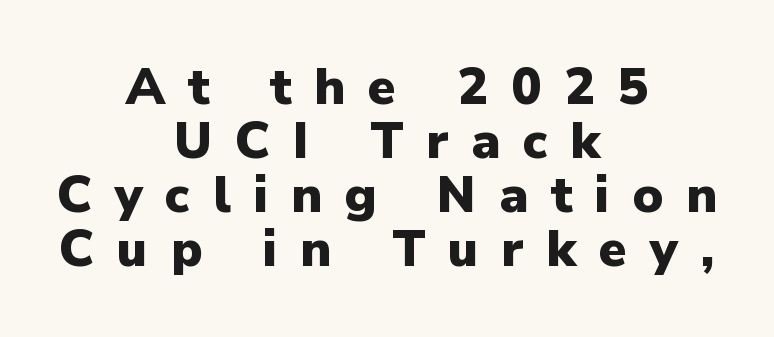
Q: Is the text bold? A: Yes.
Q: Is the text italic (slanted)? A: No, it is upright.
Q: Is the typeface a serif or a sans-serif typeface? A: Sans-serif.
Q: Is the text underlined? A: No.
Q: How is the paragraph aligned? A: Centered.
Q: Is the spacing between letters normal or unusually wide? A: Unusually wide.
Q: Is the spacing between lines tight, normal or loose? A: Tight.
Q: Width (condensed, normal, or wide)? A: Normal.
Q: Stroke contrast? A: Low.
Q: x-height? A: Medium.
Q: Monospaced? A: No.
